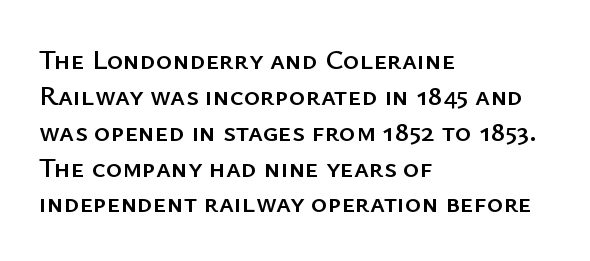
Q: Is the text italic (slanted)? A: No, it is upright.
Q: Is the typeface a serif or a sans-serif typeface? A: Sans-serif.
Q: Is the text underlined? A: No.
Q: How is the paragraph aligned? A: Left-aligned.
Q: Is the spacing between letters normal or unusually wide? A: Normal.
Q: Is the spacing between lines tight, normal or loose? A: Normal.
Q: Width (condensed, normal, or wide)? A: Normal.
Q: Stroke contrast? A: Low.
Q: x-height? A: Medium.
Q: Monospaced? A: No.
